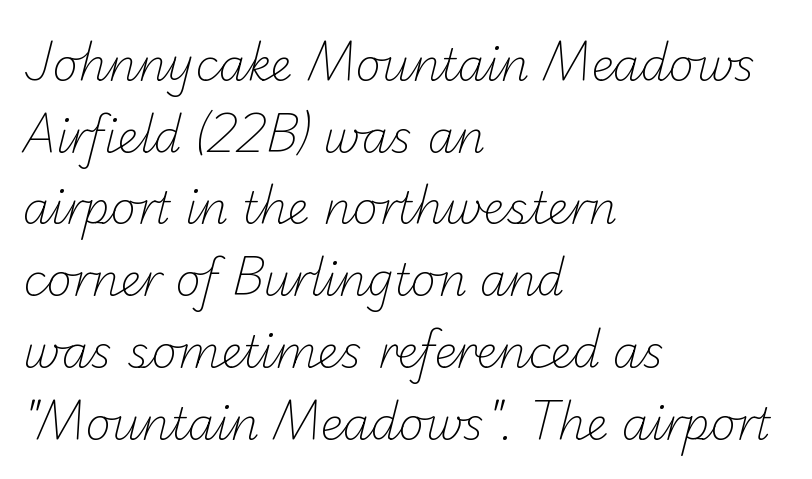
The image shows 44 px light sans-serif type; set left-aligned, normal line spacing (1.63x), normal letter spacing, not underlined; low stroke contrast and a small x-height.
